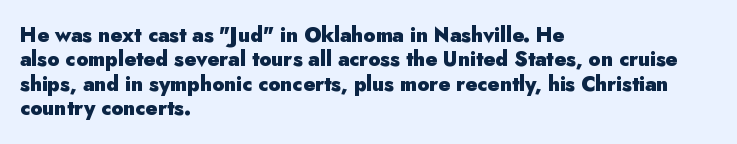
Q: Is the text bold? A: Yes.
Q: Is the text italic (slanted)? A: No, it is upright.
Q: Is the text underlined? A: No.
Q: How is the paragraph aligned? A: Left-aligned.
Q: Is the spacing between letters normal or unusually wide? A: Normal.
